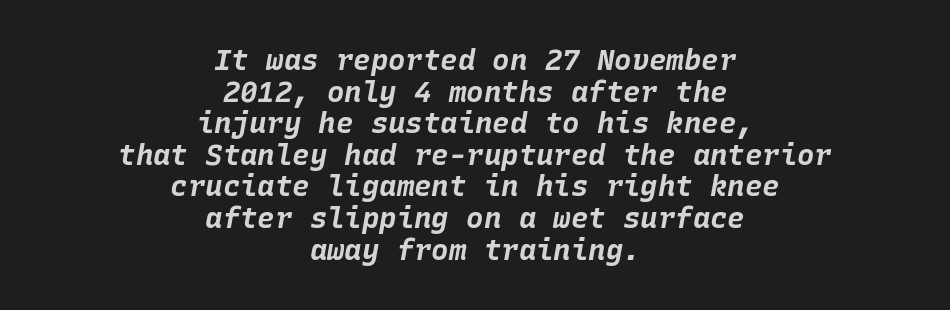
{"italic": "yes", "lean": "right", "slant_degrees": 10, "bold": "yes", "weight": "bold", "width": "normal", "stroke_contrast": "low", "x_height": "large", "monospaced": "yes", "underline": "no", "align": "center", "line_spacing": "tight", "line_spacing_ratio": 1.09, "letter_spacing": "normal", "letter_spacing_em": 0.0, "glyph_px": 29}
